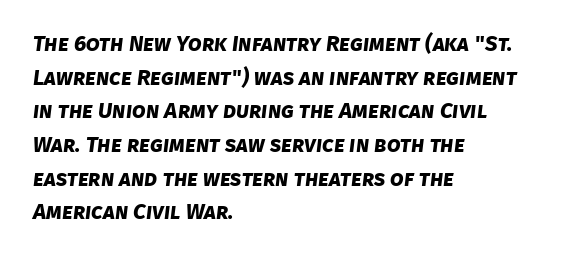
The image shows 22 px bold type; set left-aligned, normal line spacing (1.53x), normal letter spacing, not underlined.
